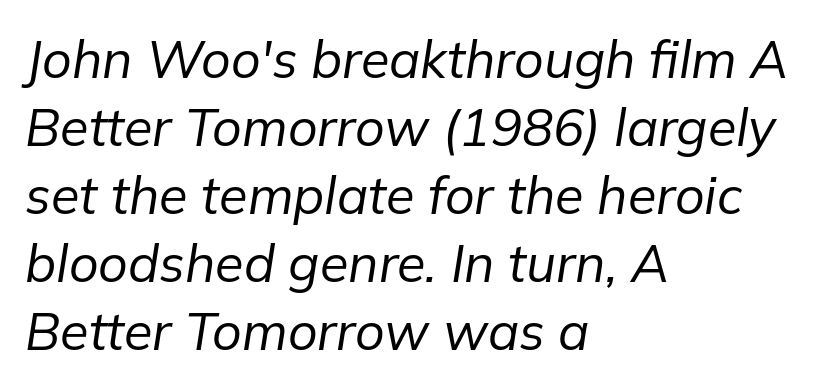
A typesetter would call this proportional, since set widths differ per character. Leftover space on each line is placed entirely after the last word. The passage shown is not bold in any degree. The words here are not underlined. Compared with ordinary roman type, these characters are visibly tilted.
